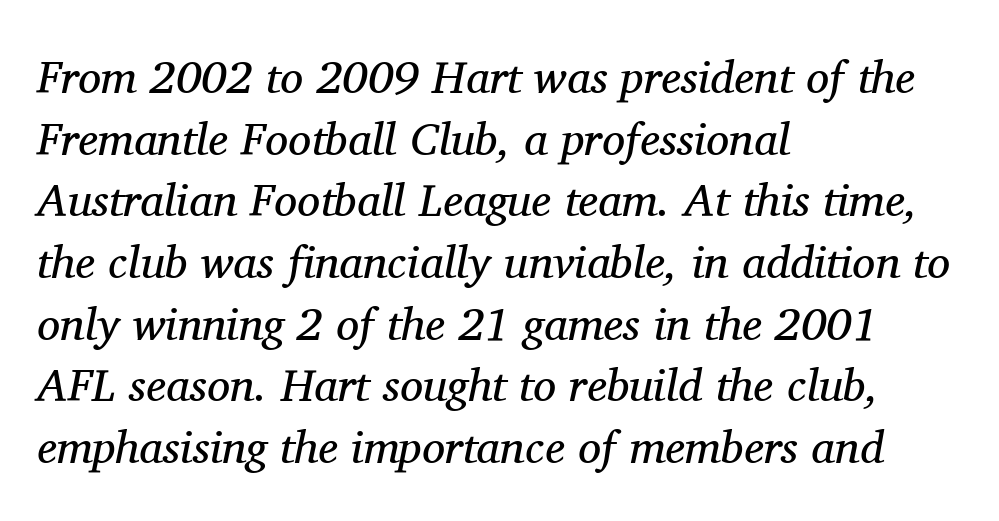
No letter is thick-stroked: the sample isn't bold. You could not count columns in this text — the font is proportionally spaced. Characters are canted at an angle relative to the baseline's perpendicular. The rendering uses a moderate line-height, typical for paragraphs.
